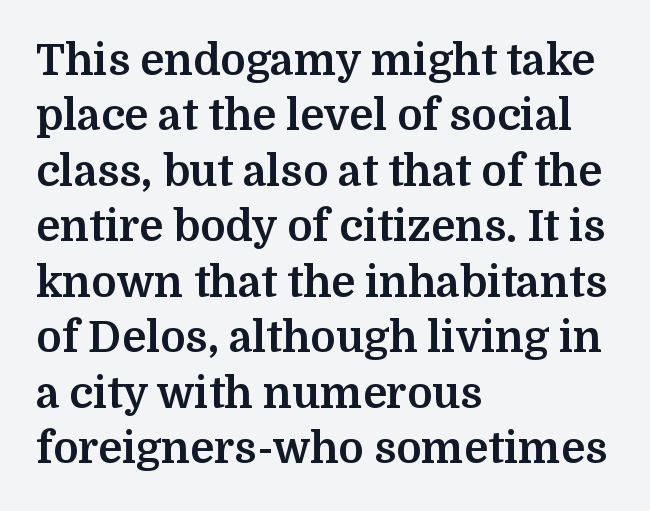
Q: Is the text bold? A: Yes.
Q: Is the text italic (slanted)? A: No, it is upright.
Q: Is the typeface a serif or a sans-serif typeface? A: Serif.
Q: Is the text underlined? A: No.
Q: How is the paragraph aligned? A: Left-aligned.
Q: Is the spacing between letters normal or unusually wide? A: Normal.
Q: Is the spacing between lines tight, normal or loose? A: Normal.
Q: Width (condensed, normal, or wide)? A: Normal.
Q: Stroke contrast? A: Medium.
Q: x-height? A: Medium.
Q: Monospaced? A: No.
